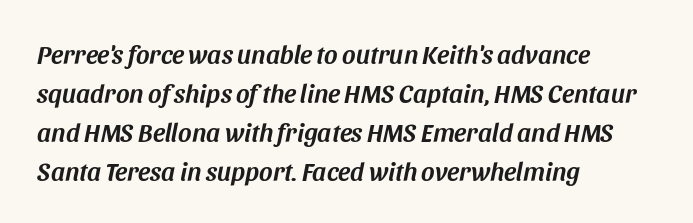
The image shows 26 px text type, italic (leaning right); set left-aligned, normal line spacing (1.5x), normal letter spacing, not underlined.
